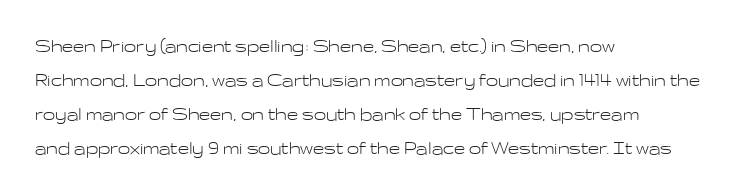
The image shows 22 px text type, upright; set left-aligned, normal line spacing (1.55x), normal letter spacing, not underlined.
